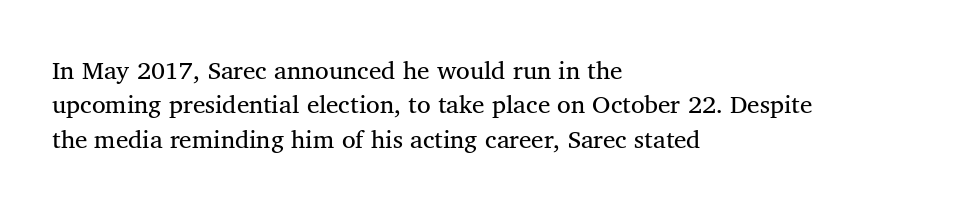
Q: Is the text bold? A: No.
Q: Is the text italic (slanted)? A: No, it is upright.
Q: Is the text underlined? A: No.
Q: How is the paragraph aligned? A: Left-aligned.
Q: Is the spacing between letters normal or unusually wide? A: Normal.
Q: Is the spacing between lines tight, normal or loose? A: Normal.
